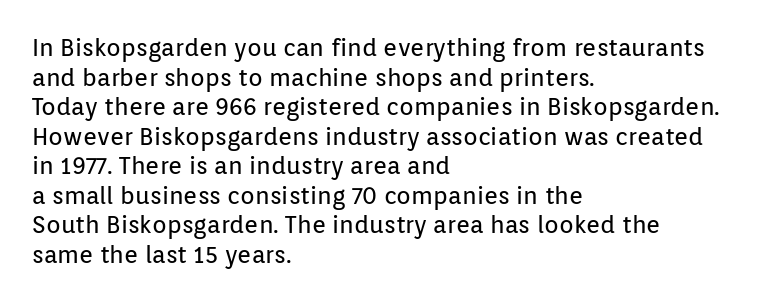
{"italic": "no", "bold": "no", "underline": "no", "align": "left", "line_spacing_ratio": 1.23, "letter_spacing": "normal", "letter_spacing_em": 0.0, "glyph_px": 24}
